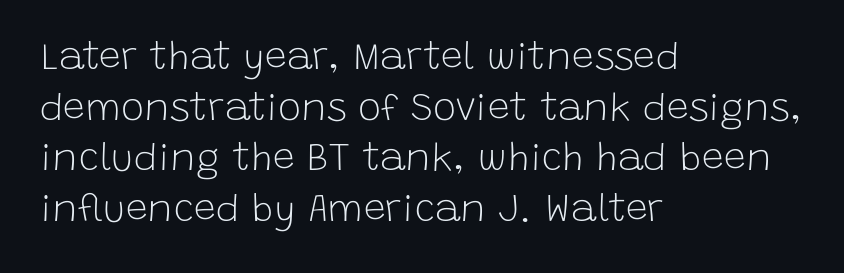
Q: Is the text bold? A: No.
Q: Is the text italic (slanted)? A: No, it is upright.
Q: Is the typeface a serif or a sans-serif typeface? A: Sans-serif.
Q: Is the text underlined? A: No.
Q: How is the paragraph aligned? A: Left-aligned.
Q: Is the spacing between letters normal or unusually wide? A: Normal.
Q: Is the spacing between lines tight, normal or loose? A: Normal.
Q: Width (condensed, normal, or wide)? A: Normal.
Q: Stroke contrast? A: Low.
Q: x-height? A: Large.
Q: Monospaced? A: No.
